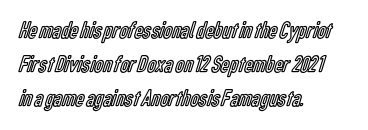
The image shows 24 px text type; set left-aligned, normal line spacing (1.42x), normal letter spacing, not underlined.
